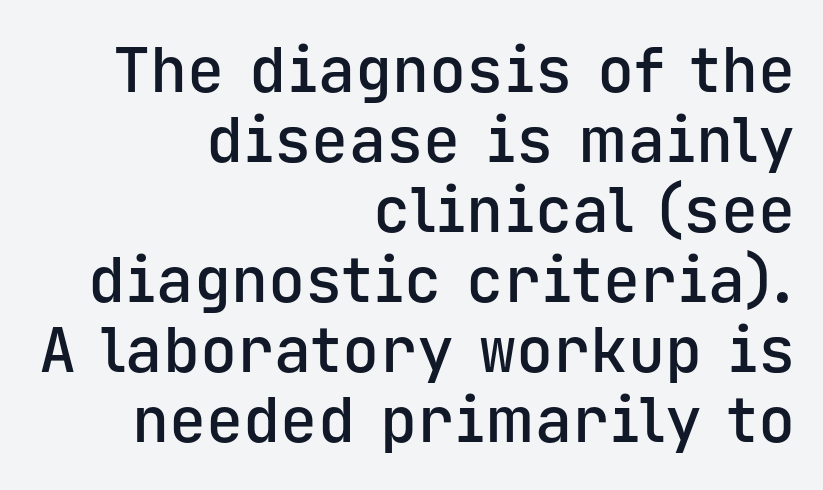
Q: Is the text bold? A: Semi-bold.
Q: Is the text italic (slanted)? A: No, it is upright.
Q: Is the typeface a serif or a sans-serif typeface? A: Sans-serif.
Q: Is the text underlined? A: No.
Q: How is the paragraph aligned? A: Right-aligned.
Q: Is the spacing between letters normal or unusually wide? A: Normal.
Q: Is the spacing between lines tight, normal or loose? A: Tight.
Q: Width (condensed, normal, or wide)? A: Normal.
Q: Stroke contrast? A: Low.
Q: x-height? A: Medium.
Q: Monospaced? A: Yes.
